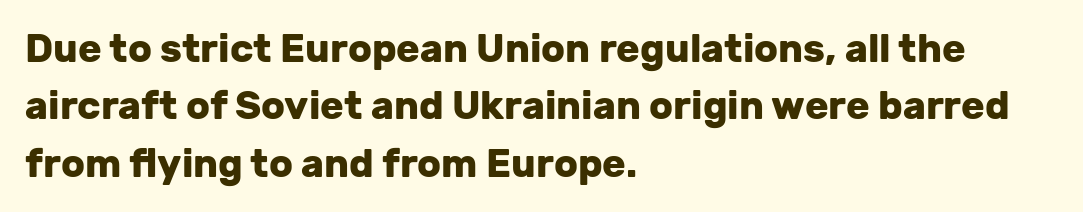
Q: Is the text bold? A: Yes.
Q: Is the text italic (slanted)? A: No, it is upright.
Q: Is the typeface a serif or a sans-serif typeface? A: Sans-serif.
Q: Is the text underlined? A: No.
Q: How is the paragraph aligned? A: Left-aligned.
Q: Is the spacing between letters normal or unusually wide? A: Normal.
Q: Is the spacing between lines tight, normal or loose? A: Normal.
Q: Width (condensed, normal, or wide)? A: Normal.
Q: Stroke contrast? A: Low.
Q: x-height? A: Medium.
Q: Monospaced? A: No.
